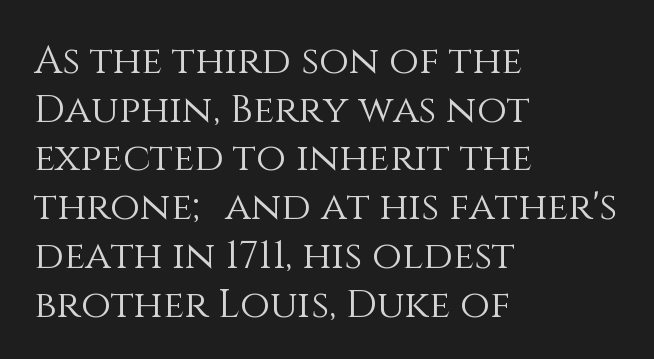
The rendering keeps characters at their native spacing. Note the varied advance widths — an 'i' is clearly narrower than an 'm'. A light-to-regular cut is what we see here. Teacher's note: observe the even left margin — that is flush-left alignment. Unmarked baselines from the first word to the last. Posture: straight, roman, zero tilt.
